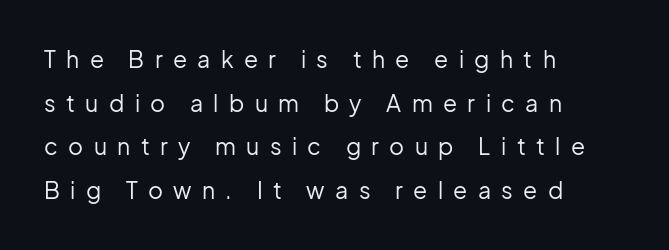
Decoration check: the copy has no underline. The lettering stays uniformly vertical, giving the passage a roman look. Weight: regular or lighter. Short note: letters widely spaced. Line beginnings align vertically; line endings do not.
